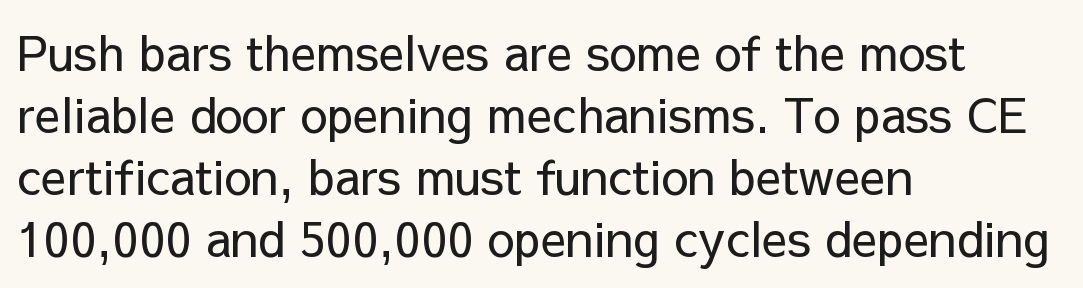
The image shows 48 px regular-weight sans-serif type, upright; set left-aligned, normal line spacing (1.29x), normal letter spacing, not underlined; low stroke contrast and a medium x-height.
